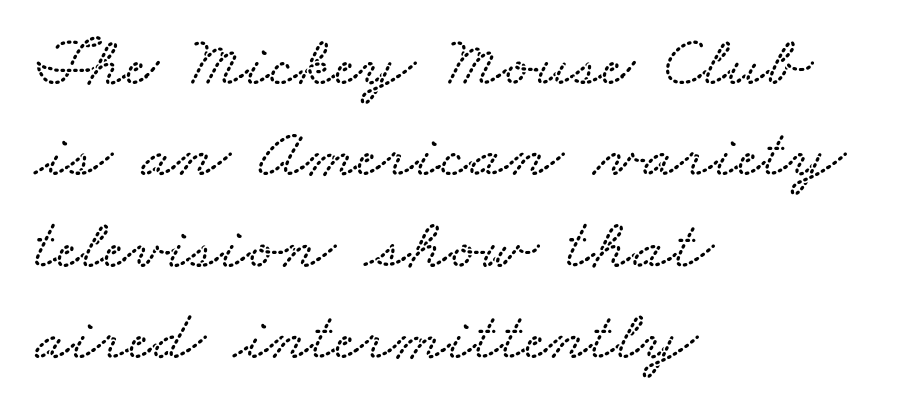
The image shows 72 px wide type; set left-aligned, normal line spacing (1.27x), normal letter spacing, not underlined; low stroke contrast and a small x-height.
